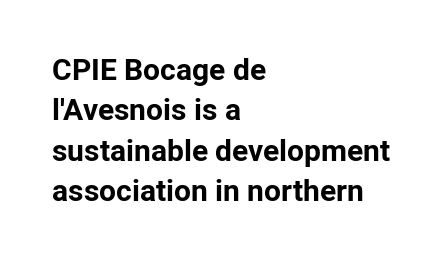
Q: Is the text bold? A: Yes.
Q: Is the text italic (slanted)? A: No, it is upright.
Q: Is the typeface a serif or a sans-serif typeface? A: Sans-serif.
Q: Is the text underlined? A: No.
Q: How is the paragraph aligned? A: Left-aligned.
Q: Is the spacing between letters normal or unusually wide? A: Normal.
Q: Is the spacing between lines tight, normal or loose? A: Normal.
Q: Width (condensed, normal, or wide)? A: Normal.
Q: Stroke contrast? A: Low.
Q: x-height? A: Medium.
Q: Monospaced? A: No.
